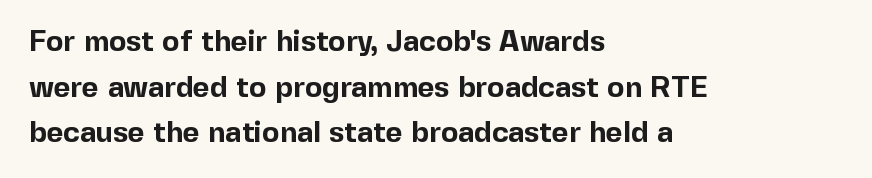
The specimen omits any rule beneath the text block's lines. Heavy-handed strokes throughout: this text is bold. This sample uses an upright cut, with every glyph sitting square on the baseline. Each word holds together tightly as a unit, with standard inter-letter gaps. Does the leading feel generous? No, just average.
